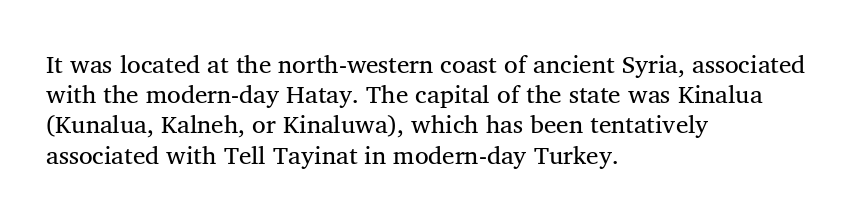
{"bold": "no", "underline": "no", "align": "left", "line_spacing_ratio": 1.21, "letter_spacing": "normal", "letter_spacing_em": 0.0, "glyph_px": 25}
